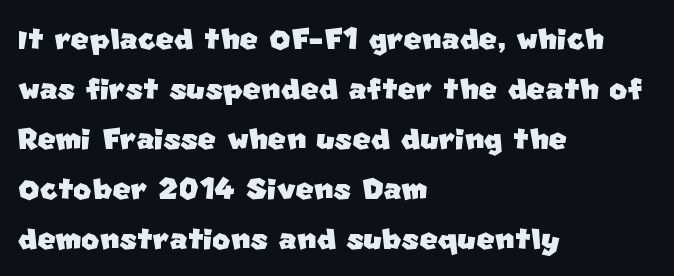
The image shows 39 px sans-serif type; set left-aligned, normal line spacing (1.28x), normal letter spacing, not underlined; low stroke contrast and a large x-height.
